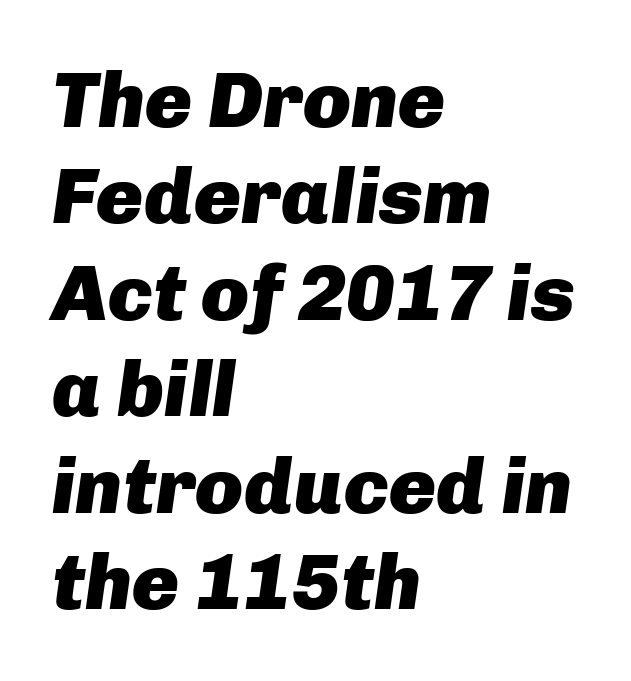
{"italic": "yes", "lean": "right", "slant_degrees": 8, "bold": "yes", "weight": "heavy", "width": "normal", "stroke_contrast": "low", "x_height": "medium", "monospaced": "no", "underline": "no", "align": "left", "line_spacing_ratio": 1.22, "letter_spacing": "normal", "letter_spacing_em": 0.0, "glyph_px": 79}
